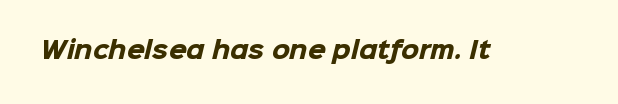
Compared with typical body copy, the letter spacing here is the same. A bare baseline throughout the passage. Chunky letters — that's bold for sure.
